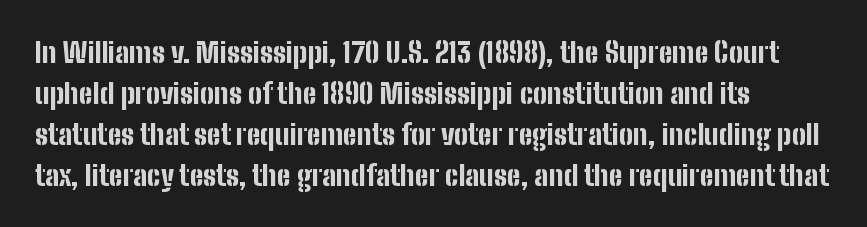
Q: Is the text bold? A: Yes.
Q: Is the text italic (slanted)? A: No, it is upright.
Q: Is the typeface a serif or a sans-serif typeface? A: Sans-serif.
Q: Is the text underlined? A: No.
Q: How is the paragraph aligned? A: Left-aligned.
Q: Is the spacing between letters normal or unusually wide? A: Normal.
Q: Is the spacing between lines tight, normal or loose? A: Normal.
Q: Width (condensed, normal, or wide)? A: Condensed.
Q: Stroke contrast? A: Low.
Q: x-height? A: Medium.
Q: Monospaced? A: No.
